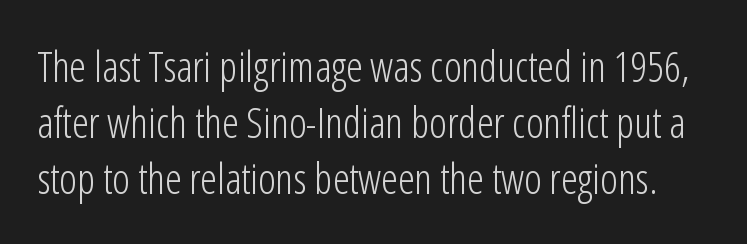
{"serif": "no", "italic": "no", "bold": "no", "weight": "light", "width": "condensed", "stroke_contrast": "low", "x_height": "medium", "monospaced": "no", "underline": "no", "line_spacing": "normal", "line_spacing_ratio": 1.33, "letter_spacing": "normal", "letter_spacing_em": 0.0, "glyph_px": 42}
